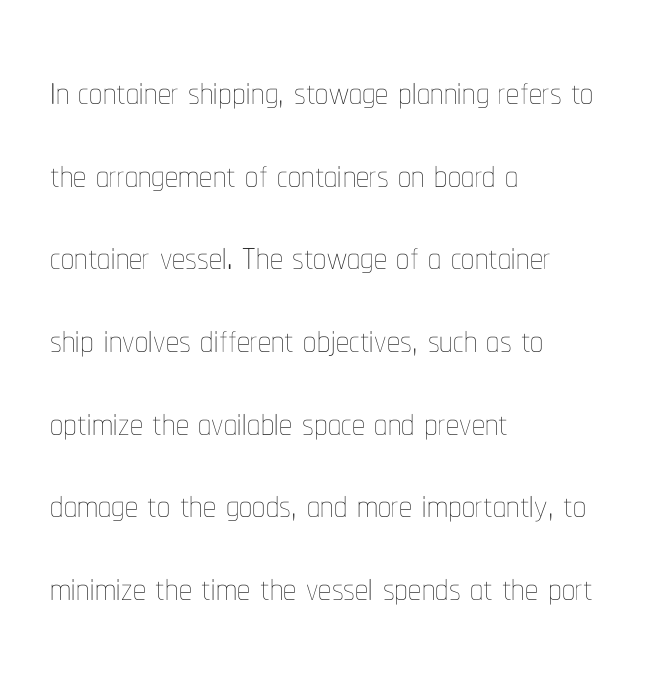
The image shows 52 px thin, condensed type, upright; set left-aligned, normal line spacing (1.59x), normal letter spacing, not underlined; low stroke contrast and a medium x-height.
